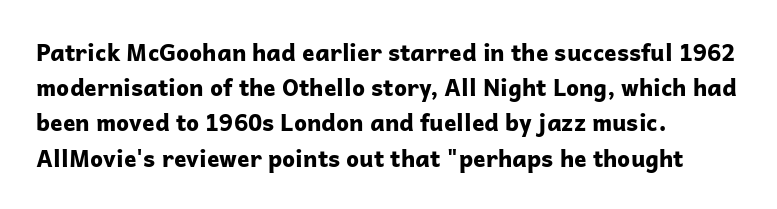
The image shows 23 px bold type, upright; set left-aligned, normal line spacing (1.53x), normal letter spacing, not underlined.
